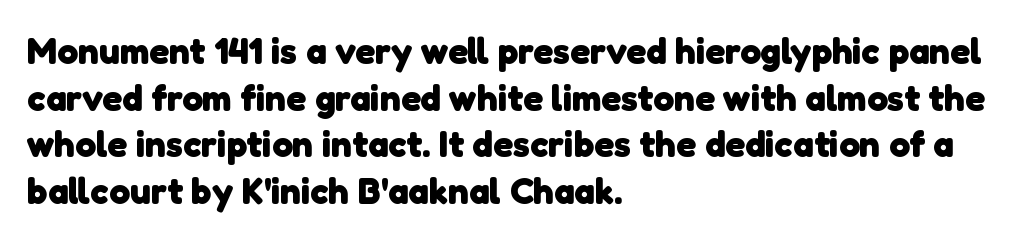
Notice how thick the strokes are: this is what a full bold looks like. The type is set solid horizontally, with unmodified tracking. Horizontal bands of white between lines are of average thickness. The face used here is proportionally spaced, like ordinary book or web type.
